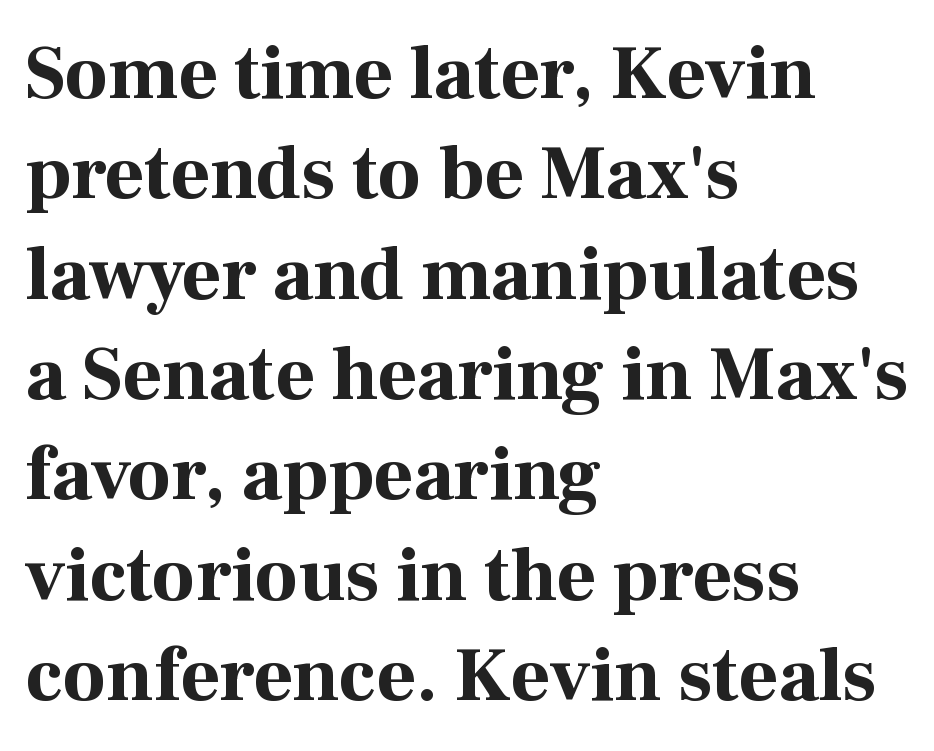
Horizontally, the lines are justified to the leading edge only. Are there feet on the stems? There are — it's a serif. The letters sit at their default tracking, neither squeezed nor spread. Glance below the letters and you will spot only blank space. Varying glyph widths throughout — classic text-font behaviour.
